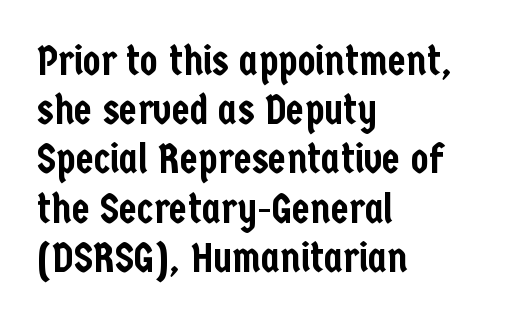
Q: Is the text italic (slanted)? A: No, it is upright.
Q: Is the typeface a serif or a sans-serif typeface? A: Sans-serif.
Q: Is the text underlined? A: No.
Q: How is the paragraph aligned? A: Left-aligned.
Q: Is the spacing between letters normal or unusually wide? A: Normal.
Q: Width (condensed, normal, or wide)? A: Condensed.
Q: Stroke contrast? A: Low.
Q: x-height? A: Medium.
Q: Monospaced? A: No.
